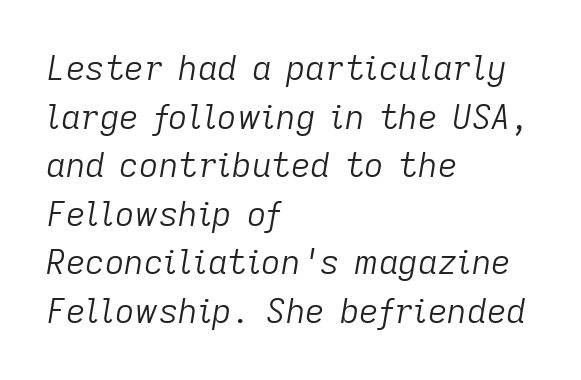
{"italic": "yes", "lean": "right", "slant_degrees": 9, "bold": "no", "weight": "light", "width": "normal", "stroke_contrast": "low", "x_height": "medium", "monospaced": "no", "underline": "no", "align": "left", "line_spacing": "normal", "line_spacing_ratio": 1.43, "letter_spacing": "normal", "letter_spacing_em": 0.0, "glyph_px": 34}
